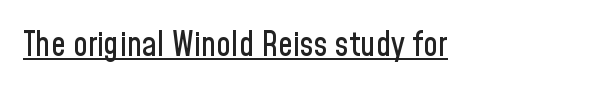
{"serif": "no", "italic": "no", "width": "condensed", "stroke_contrast": "low", "x_height": "medium", "monospaced": "no", "underline": "yes", "letter_spacing": "normal", "letter_spacing_em": 0.0, "glyph_px": 33}
